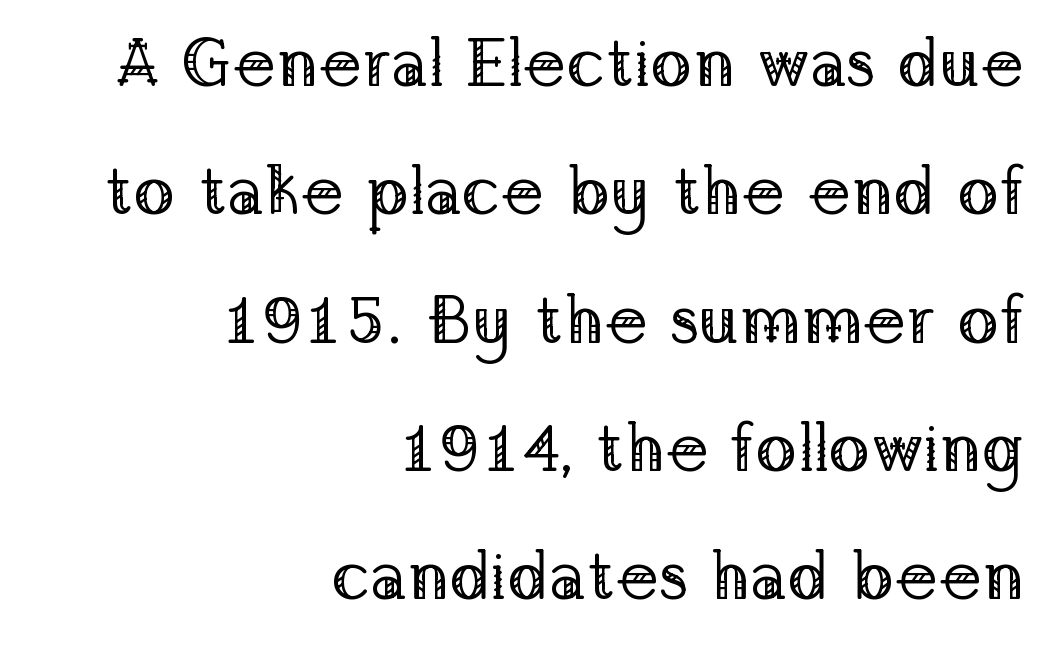
Q: Is the text bold? A: No.
Q: Is the text italic (slanted)? A: No, it is upright.
Q: Is the typeface a serif or a sans-serif typeface? A: Serif.
Q: Is the text underlined? A: No.
Q: How is the paragraph aligned? A: Right-aligned.
Q: Is the spacing between letters normal or unusually wide? A: Normal.
Q: Width (condensed, normal, or wide)? A: Normal.
Q: Stroke contrast? A: Low.
Q: x-height? A: Medium.
Q: Monospaced? A: No.
